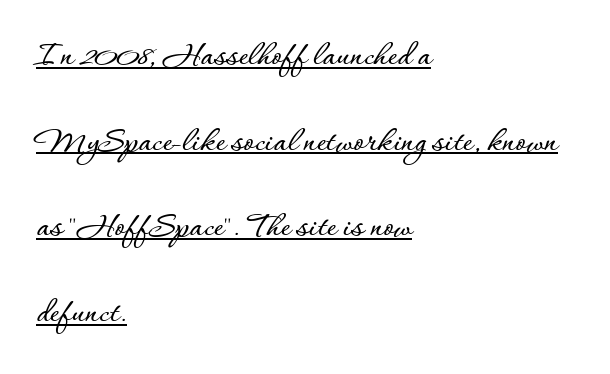
{"width": "normal", "stroke_contrast": "low", "x_height": "small", "monospaced": "no", "underline": "yes", "align": "left", "line_spacing": "loose", "line_spacing_ratio": 2.38, "letter_spacing": "normal", "letter_spacing_em": 0.0, "glyph_px": 36}
